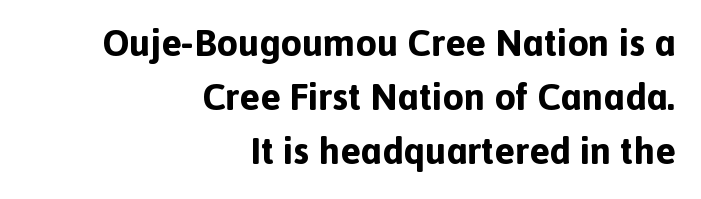
Q: Is the text bold? A: Yes.
Q: Is the text italic (slanted)? A: No, it is upright.
Q: Is the typeface a serif or a sans-serif typeface? A: Sans-serif.
Q: Is the text underlined? A: No.
Q: How is the paragraph aligned? A: Right-aligned.
Q: Is the spacing between letters normal or unusually wide? A: Normal.
Q: Is the spacing between lines tight, normal or loose? A: Normal.
Q: Width (condensed, normal, or wide)? A: Normal.
Q: x-height? A: Medium.
Q: Monospaced? A: No.
